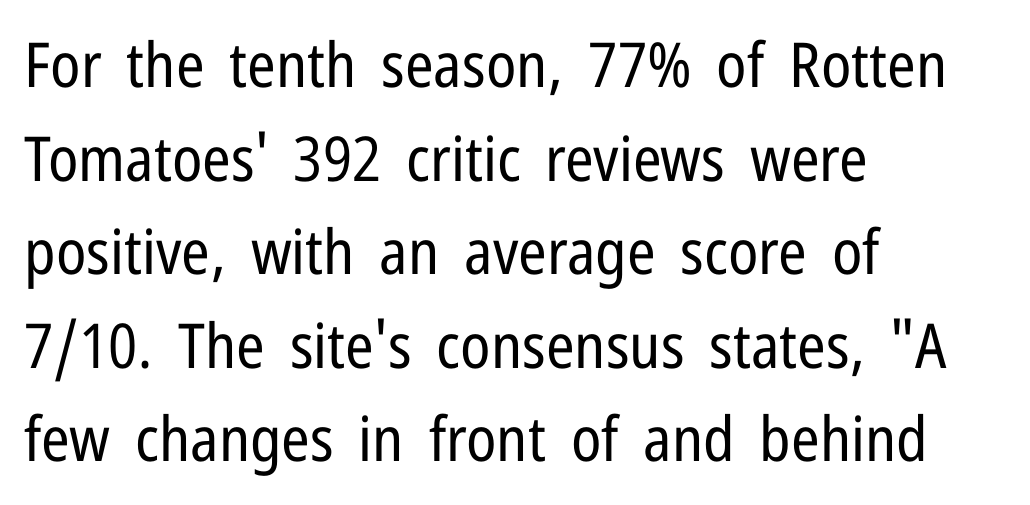
Each letter keeps its own natural width here, so spacing adapts to shape. The space directly below the letters is spotless. A typesetter would mark this as roman, not italic. This is not heavy type; no bold has been used. Nothing sits at the stroke ends, so this counts as sans-serif. The horizontal fit of the characters is conventional and even.
